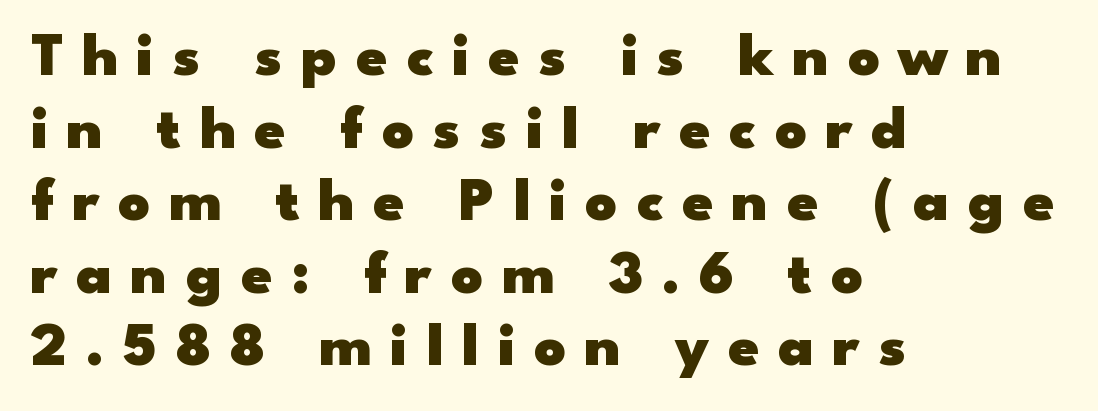
Short note: letters widely spaced. Each letter keeps its own natural width here, so spacing adapts to shape. These lines stack with their left ends in a neat column. Note: no serifs on the glyphs.
